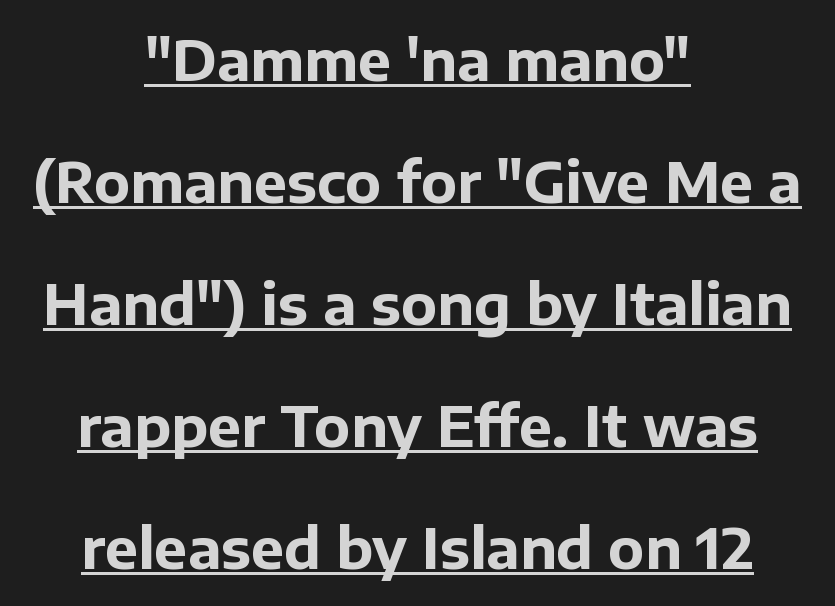
Here the designer chose a conventional face with non-uniform glyph widths. Examine the stroke ends and you'll find no serifs. Notice how thick the strokes are: this is what a full bold looks like. The typesetter has applied underlining to the passage shown. Students, observe: this is what heavily led, spacious text looks like. Reading down the block, each line starts at a different indent, mirrored at its end.
